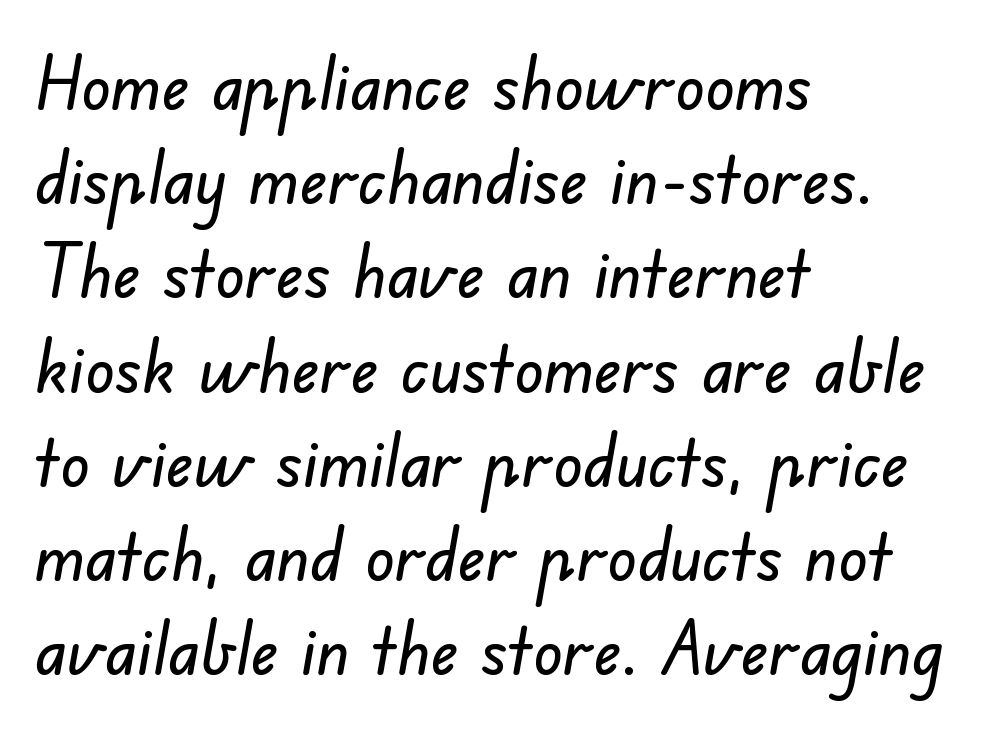
The baseline area is clear. Whoever set this chose a conventional vertical rhythm. The rendering keeps characters at their native spacing. The paragraph shown leans on its left margin.
